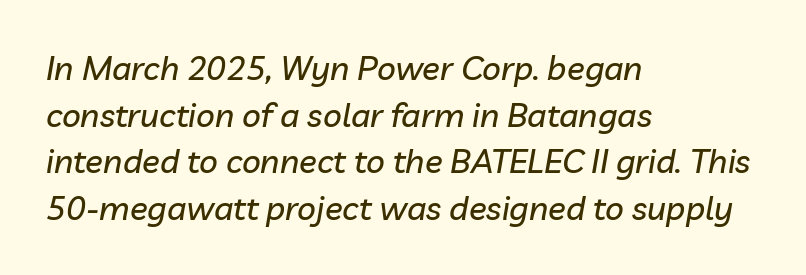
{"italic": "yes", "lean": "right", "slant_degrees": 10, "width": "normal", "stroke_contrast": "low", "x_height": "medium", "monospaced": "no", "underline": "no", "align": "left", "line_spacing": "normal", "line_spacing_ratio": 1.41, "letter_spacing": "normal", "letter_spacing_em": 0.0, "glyph_px": 33}
